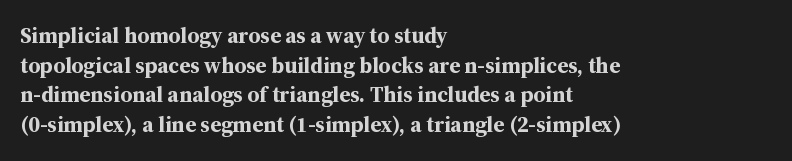
Q: Is the text bold? A: Yes.
Q: Is the text italic (slanted)? A: No, it is upright.
Q: Is the text underlined? A: No.
Q: How is the paragraph aligned? A: Left-aligned.
Q: Is the spacing between letters normal or unusually wide? A: Normal.
Q: Is the spacing between lines tight, normal or loose? A: Normal.
